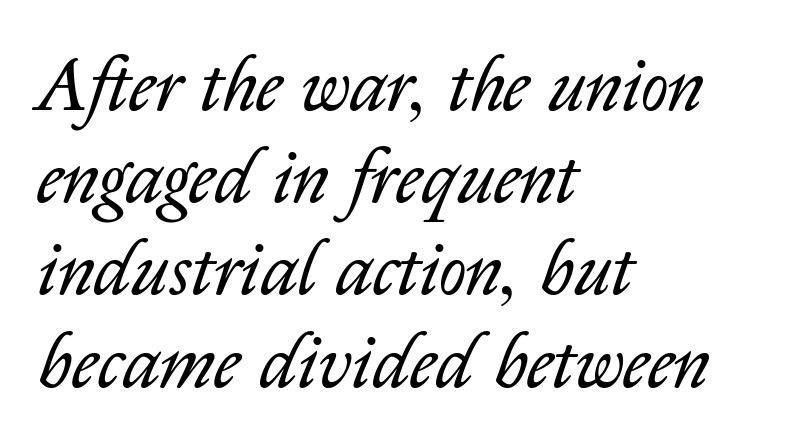
The image shows 75 px regular-weight type, italic (leaning right); set left-aligned, line spacing 1.23x, normal letter spacing, not underlined; low stroke contrast and a medium x-height.
